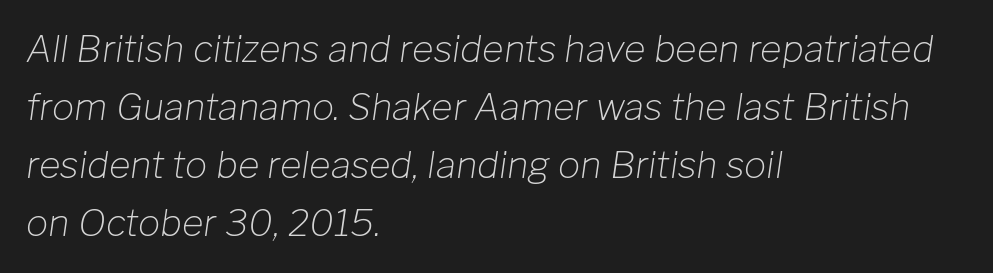
How would I describe the line gaps? Plain and ordinary. Bold? No — there's no thickening of the strokes. Yep, that's italic — everything's leaning. Proportional: the letters do not fall into vertical columns. Words appear dense and cohesive because spacing is normal. Unmarked baselines from the first word to the last.
